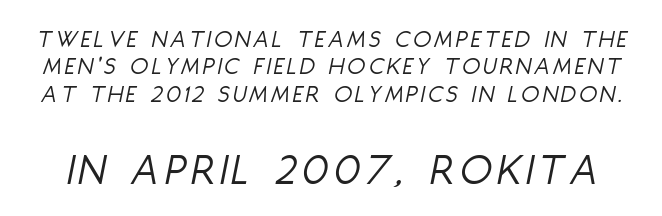
A bare baseline throughout the passage. Character size in the trailing block exceeds that of the leading block. Weight: not bold — regular or lighter. This sample uses an oblique cut, with every glyph tilted off the vertical. Whoever set this chose condensed vertical rhythm over breathing room. Looks like regular typesetting: each glyph gets only the width it needs.
